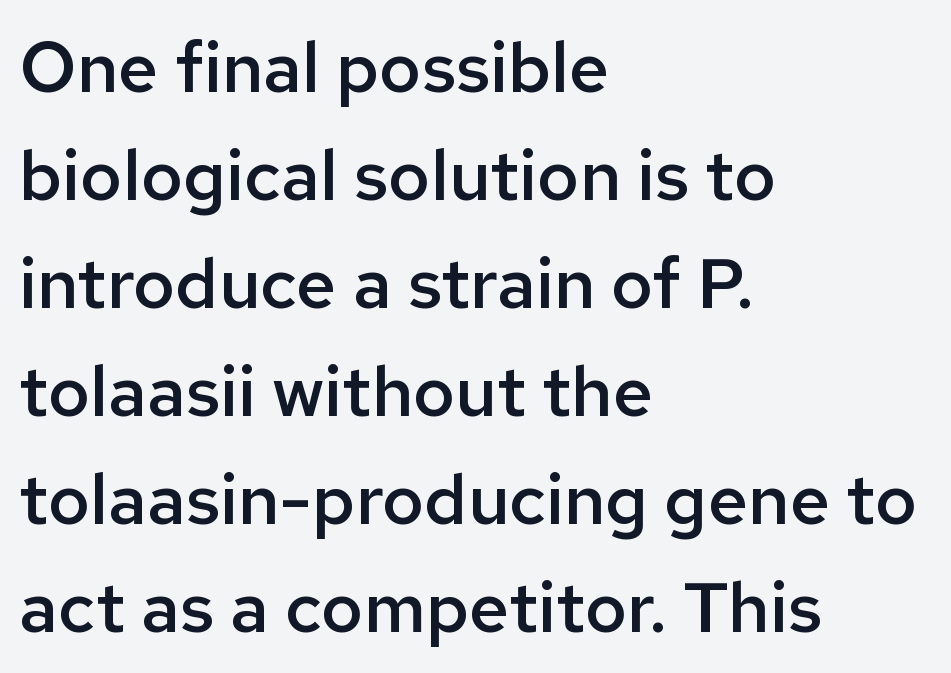
{"serif": "no", "italic": "no", "bold": "semi", "weight": "semibold", "width": "normal", "stroke_contrast": "low", "x_height": "medium", "monospaced": "no", "underline": "no", "align": "left", "line_spacing": "normal", "line_spacing_ratio": 1.52, "letter_spacing": "normal", "letter_spacing_em": 0.0, "glyph_px": 71}
